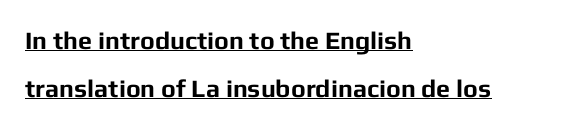
Q: Is the text bold? A: Yes.
Q: Is the text italic (slanted)? A: No, it is upright.
Q: Is the text underlined? A: Yes.
Q: How is the paragraph aligned? A: Left-aligned.
Q: Is the spacing between letters normal or unusually wide? A: Normal.
Q: Is the spacing between lines tight, normal or loose? A: Loose.
